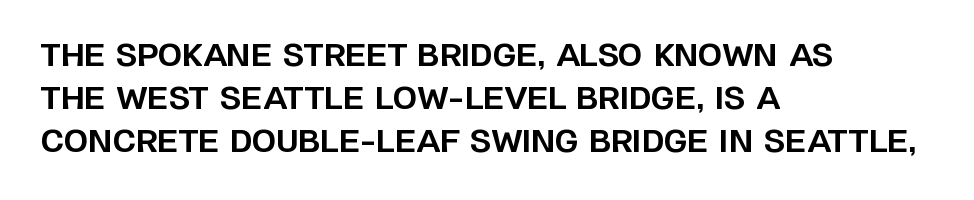
The image shows 31 px bold sans-serif type, upright; set left-aligned, normal line spacing (1.38x), normal letter spacing, not underlined; low stroke contrast and a large x-height.
